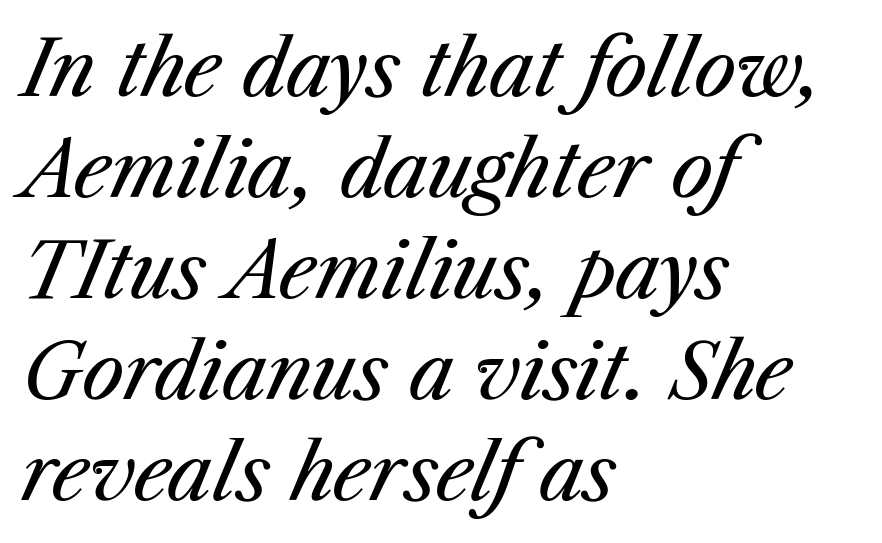
Q: Is the text bold? A: No.
Q: Is the text italic (slanted)? A: Yes, it leans right by about 23 degrees.
Q: Is the text underlined? A: No.
Q: How is the paragraph aligned? A: Left-aligned.
Q: Is the spacing between letters normal or unusually wide? A: Normal.
Q: Is the spacing between lines tight, normal or loose? A: Normal.
Q: Width (condensed, normal, or wide)? A: Normal.
Q: Stroke contrast? A: Medium.
Q: x-height? A: Medium.
Q: Monospaced? A: No.
